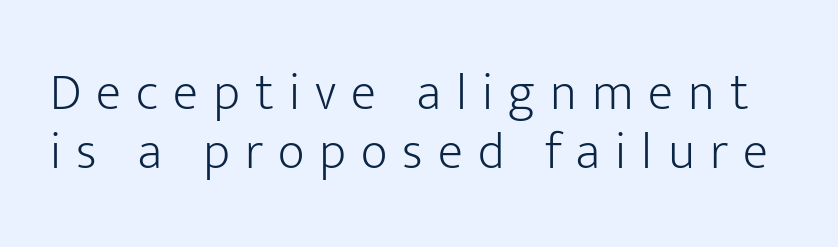
The image shows 52 px light sans-serif type, upright; set tight line spacing (1.14x), unusually wide letter spacing (+0.29 em), not underlined; low stroke contrast and a medium x-height.
